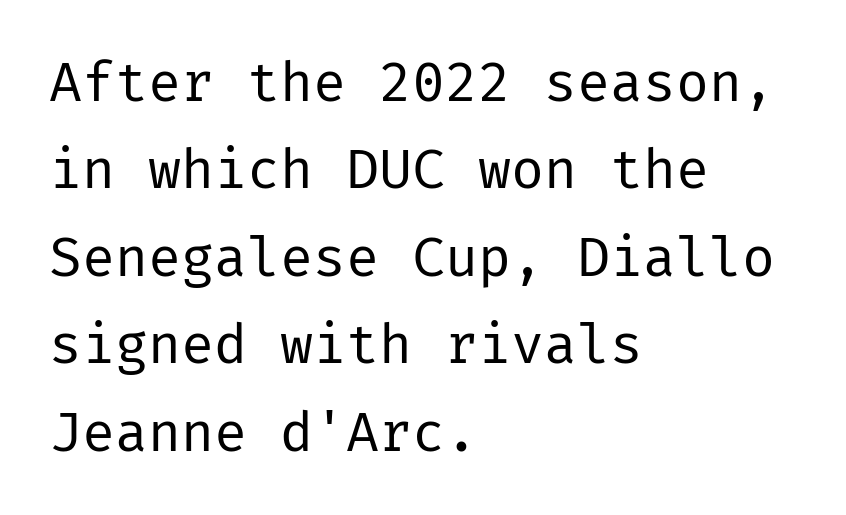
The image shows 55 px regular-weight sans-serif type, upright; set left-aligned, normal line spacing (1.59x), normal letter spacing, not underlined; low stroke contrast and a medium x-height.
